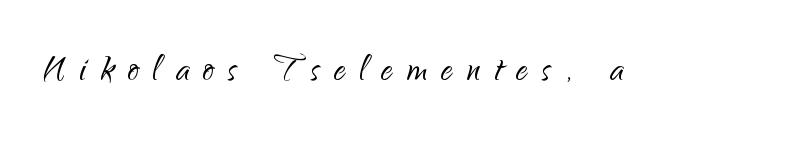
{"serif": "no", "bold": "no", "weight": "light", "width": "normal", "stroke_contrast": "low", "x_height": "small", "monospaced": "no", "underline": "no", "letter_spacing": "wide", "letter_spacing_em": 0.31, "glyph_px": 46}
